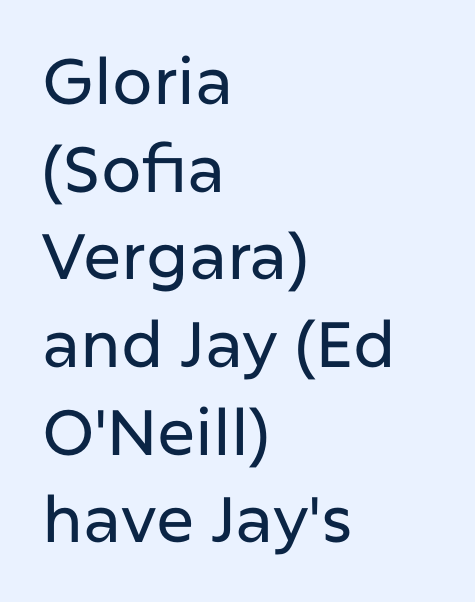
When letters stand straight like this, we call the style roman or upright. These lines are rendered in a variable-pitch font. Nobody touched the tracking dial on this one. Line starts are locked; line ends wander. Regarding leading, the lines here are spaced in the standard way.
